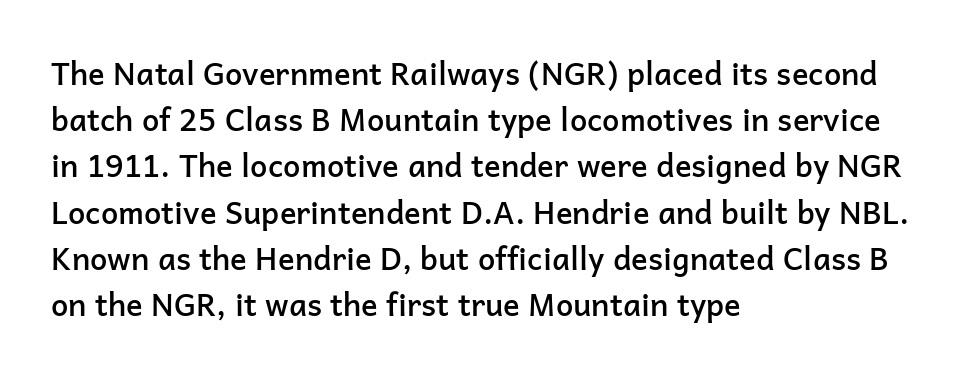
The letters advance in unequal steps, a hallmark of proportional type. Look at the tracking — it's just the regular setting, nothing added. Short and long lines alike share a common starting point at left. Students, this is semibold: more ink than regular, less than bold. The letters carry no serifs — their stems end cleanly without finishing strokes.
